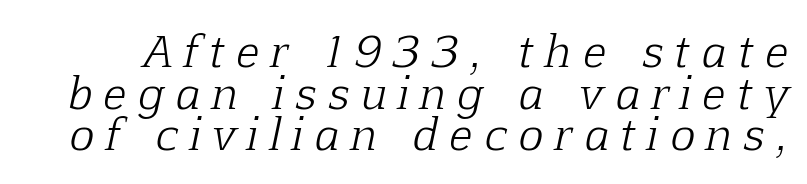
Q: Is the text bold? A: No.
Q: Is the text italic (slanted)? A: Yes, it leans right by about 12 degrees.
Q: Is the typeface a serif or a sans-serif typeface? A: Serif.
Q: Is the text underlined? A: No.
Q: Is the spacing between letters normal or unusually wide? A: Unusually wide.
Q: Is the spacing between lines tight, normal or loose? A: Tight.
Q: Width (condensed, normal, or wide)? A: Normal.
Q: Stroke contrast? A: Low.
Q: x-height? A: Medium.
Q: Monospaced? A: No.
